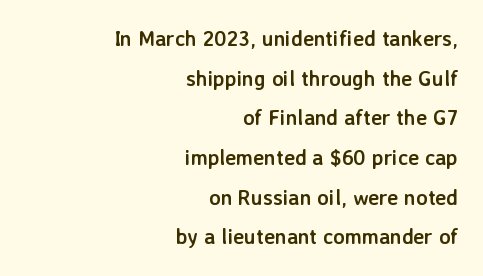
Q: Is the text bold? A: Yes.
Q: Is the text italic (slanted)? A: No, it is upright.
Q: Is the text underlined? A: No.
Q: How is the paragraph aligned? A: Right-aligned.
Q: Is the spacing between letters normal or unusually wide? A: Normal.
